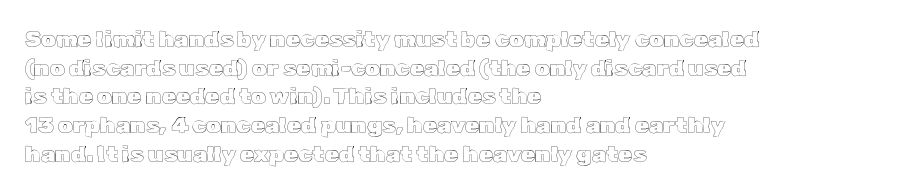
{"italic": "no", "underline": "no", "align": "left", "line_spacing": "normal", "line_spacing_ratio": 1.25, "letter_spacing": "normal", "letter_spacing_em": 0.0, "glyph_px": 23}
